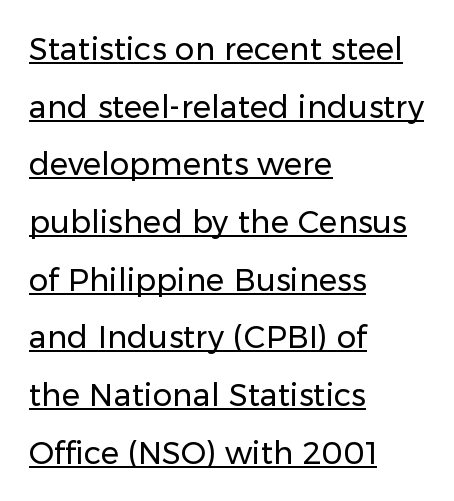
{"serif": "no", "italic": "no", "bold": "no", "weight": "regular", "width": "normal", "stroke_contrast": "low", "x_height": "medium", "monospaced": "no", "underline": "yes", "align": "left", "line_spacing_ratio": 1.86, "letter_spacing": "normal", "letter_spacing_em": 0.0, "glyph_px": 31}
